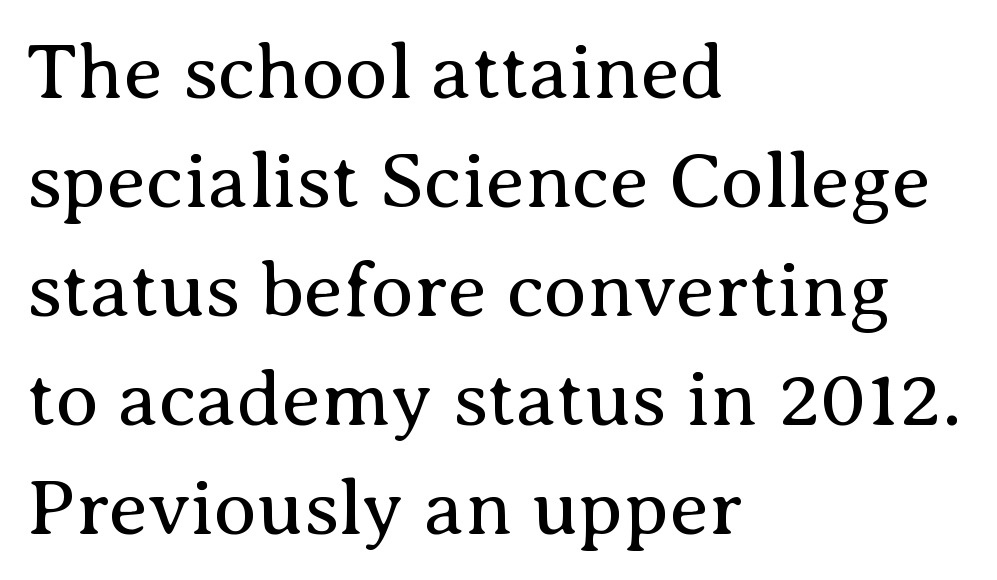
The image shows 79 px regular-weight serif type, upright; set left-aligned, normal line spacing (1.38x), normal letter spacing, not underlined; medium stroke contrast and a medium x-height.
